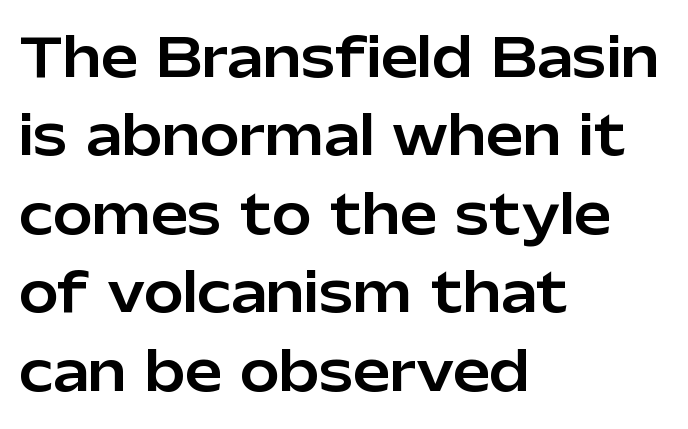
No word sits above an underline. The lettering holds an erect, upright posture throughout. The ragged edge is on the right, which tells us the setting is flush left. Typographically, this falls in the sans-serif category. The rendering uses natural spacing where letterforms have individual widths.
